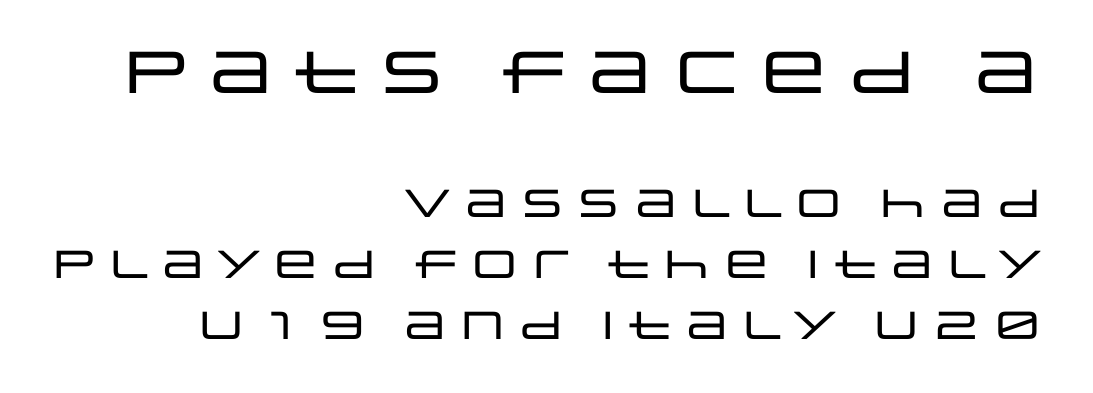
In terms of letterform style, serifs are entirely absent. In CSS terms this would be text-align: right. Standard letterfit; no display-style spreading of the glyphs. The area under the type is left untouched. Spacing verdict: proportional, widths tailored to each character. The face used here appears at its bigger size in the upper chunk.
